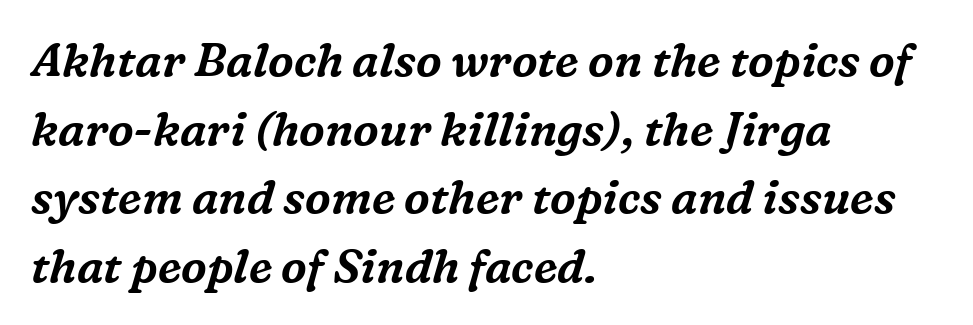
The image shows 46 px serif type, italic (leaning right); set left-aligned, normal line spacing (1.49x), normal letter spacing, not underlined; medium stroke contrast and a medium x-height.
